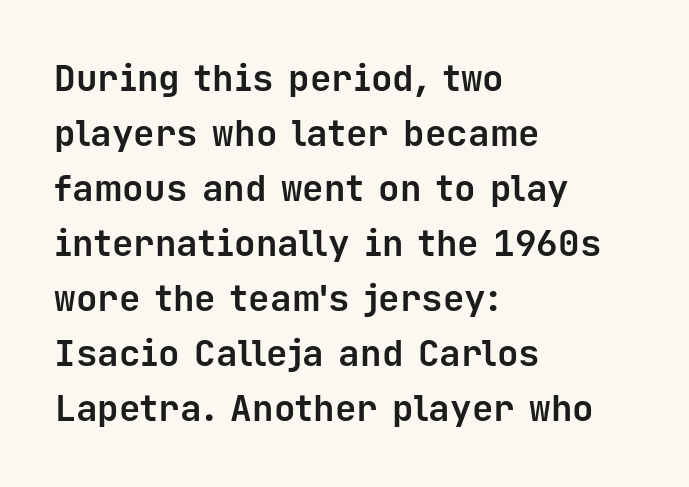
The image shows 36 px bold sans-serif type, upright, monospaced; set left-aligned, normal line spacing (1.53x), normal letter spacing, not underlined; low stroke contrast and a medium x-height.
